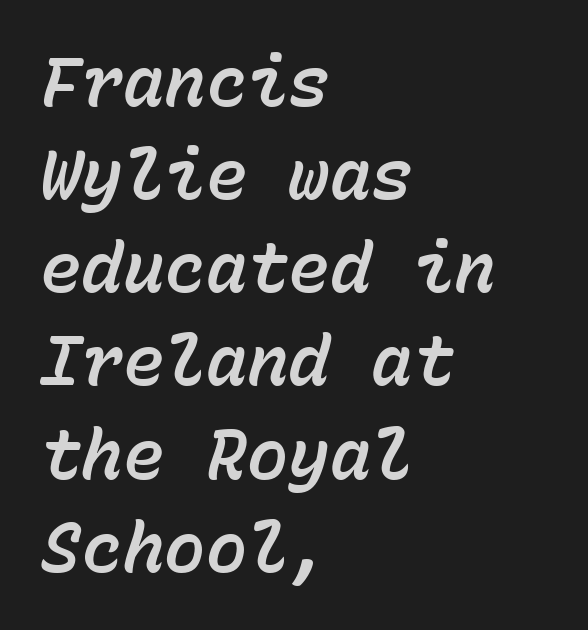
Q: Is the text italic (slanted)? A: Yes, it leans right by about 15 degrees.
Q: Is the text underlined? A: No.
Q: How is the paragraph aligned? A: Left-aligned.
Q: Is the spacing between letters normal or unusually wide? A: Normal.
Q: Is the spacing between lines tight, normal or loose? A: Normal.
Q: Width (condensed, normal, or wide)? A: Normal.
Q: Stroke contrast? A: Low.
Q: x-height? A: Medium.
Q: Monospaced? A: Yes.
